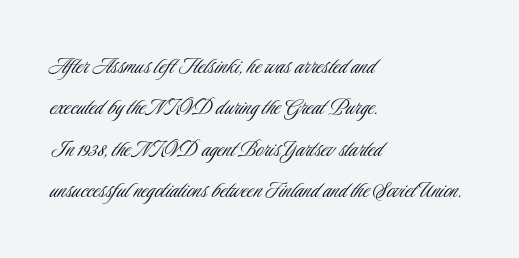
Q: Is the text bold? A: No.
Q: Is the text italic (slanted)? A: Yes.
Q: Is the text underlined? A: No.
Q: How is the paragraph aligned? A: Left-aligned.
Q: Is the spacing between letters normal or unusually wide? A: Normal.
Q: Is the spacing between lines tight, normal or loose? A: Normal.
